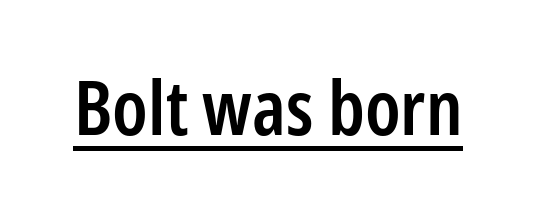
Q: Is the text bold? A: Semi-bold.
Q: Is the text italic (slanted)? A: No, it is upright.
Q: Is the typeface a serif or a sans-serif typeface? A: Sans-serif.
Q: Is the text underlined? A: Yes.
Q: Is the spacing between letters normal or unusually wide? A: Normal.
Q: Width (condensed, normal, or wide)? A: Condensed.
Q: Stroke contrast? A: Low.
Q: x-height? A: Medium.
Q: Monospaced? A: No.
